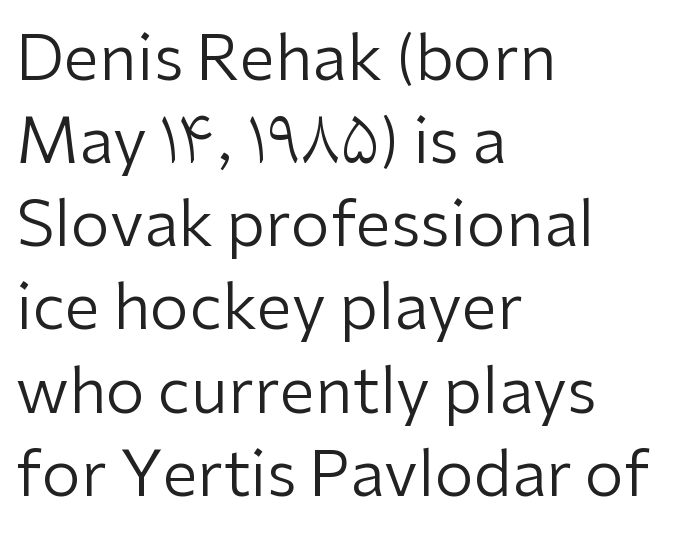
Q: Is the text bold? A: No.
Q: Is the text italic (slanted)? A: No, it is upright.
Q: Is the typeface a serif or a sans-serif typeface? A: Sans-serif.
Q: Is the text underlined? A: No.
Q: How is the paragraph aligned? A: Left-aligned.
Q: Is the spacing between letters normal or unusually wide? A: Normal.
Q: Is the spacing between lines tight, normal or loose? A: Normal.
Q: Width (condensed, normal, or wide)? A: Normal.
Q: Stroke contrast? A: Low.
Q: x-height? A: Medium.
Q: Monospaced? A: No.
